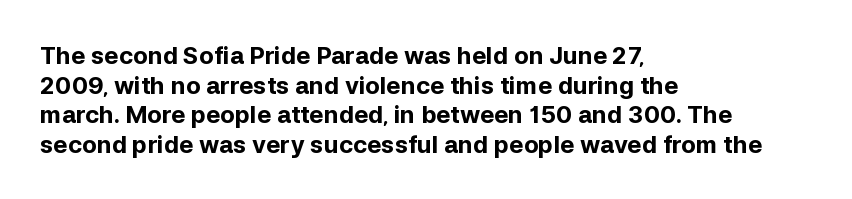
Q: Is the text bold? A: Yes.
Q: Is the text italic (slanted)? A: No, it is upright.
Q: Is the text underlined? A: No.
Q: How is the paragraph aligned? A: Left-aligned.
Q: Is the spacing between letters normal or unusually wide? A: Normal.
